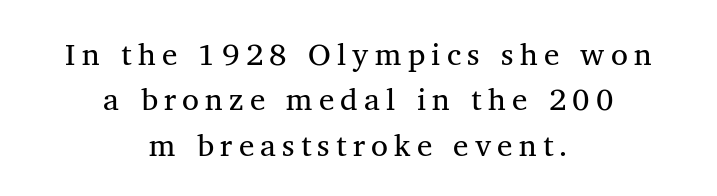
{"serif": "yes", "italic": "no", "width": "normal", "stroke_contrast": "medium", "x_height": "medium", "monospaced": "no", "underline": "no", "align": "center", "line_spacing": "normal", "line_spacing_ratio": 1.46, "letter_spacing": "wide", "letter_spacing_em": 0.2, "glyph_px": 31}
